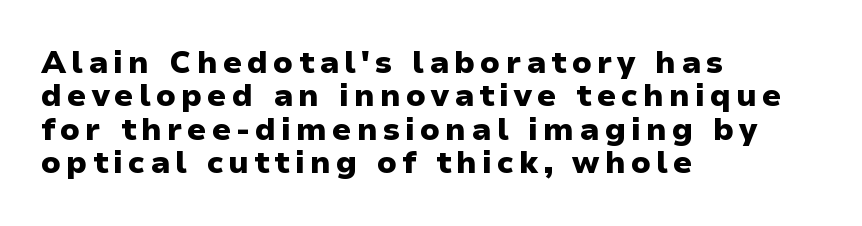
Q: Is the text bold? A: Yes.
Q: Is the text italic (slanted)? A: No, it is upright.
Q: Is the typeface a serif or a sans-serif typeface? A: Sans-serif.
Q: Is the text underlined? A: No.
Q: How is the paragraph aligned? A: Left-aligned.
Q: Is the spacing between lines tight, normal or loose? A: Tight.
Q: Width (condensed, normal, or wide)? A: Normal.
Q: Stroke contrast? A: Low.
Q: x-height? A: Medium.
Q: Monospaced? A: No.
